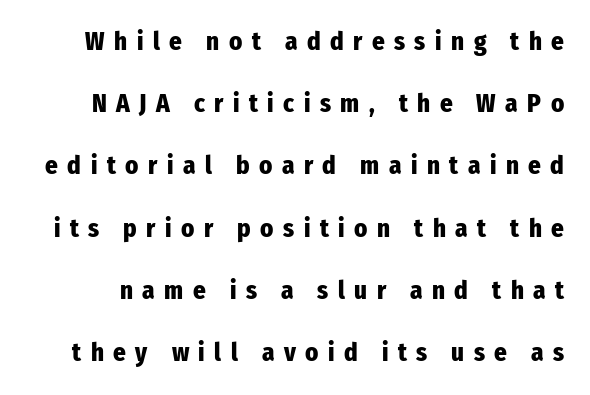
{"italic": "no", "bold": "yes", "underline": "no", "line_spacing": "loose", "line_spacing_ratio": 2.49, "letter_spacing": "wide", "letter_spacing_em": 0.38, "glyph_px": 25}
